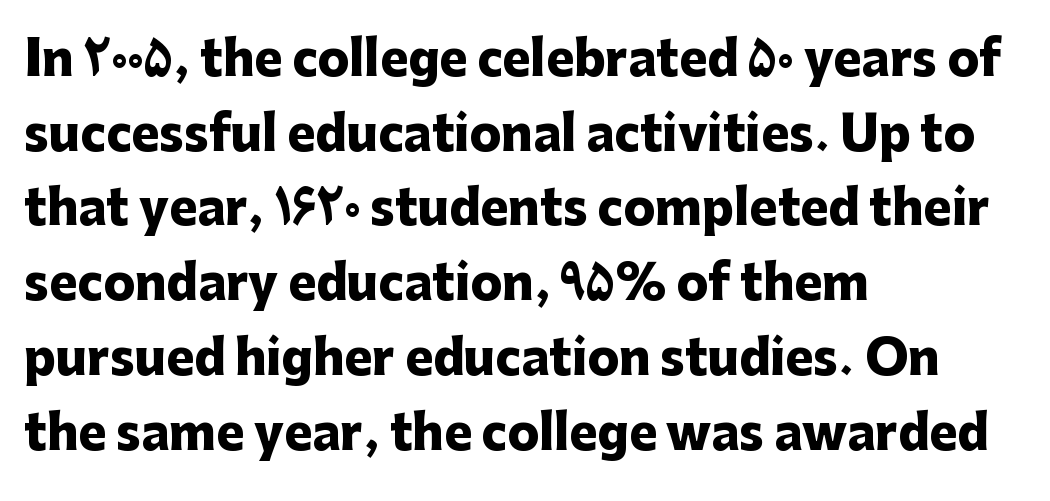
{"serif": "no", "italic": "no", "bold": "yes", "weight": "heavy", "width": "normal", "stroke_contrast": "low", "x_height": "medium", "monospaced": "no", "underline": "no", "align": "left", "line_spacing": "normal", "line_spacing_ratio": 1.59, "letter_spacing": "normal", "letter_spacing_em": 0.0, "glyph_px": 47}
